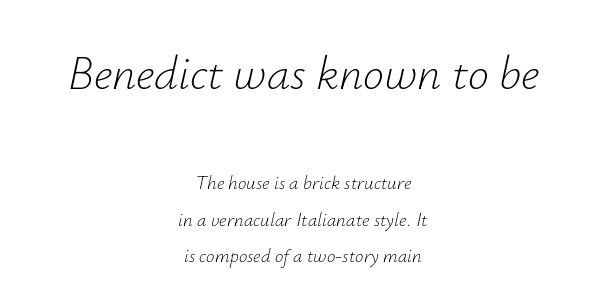
The image shows 47 px light type, italic (leaning right); set centered, loose line spacing (1.94x), normal letter spacing, not underlined; the first (top) block is 2.47x larger; low stroke contrast and a small x-height.
